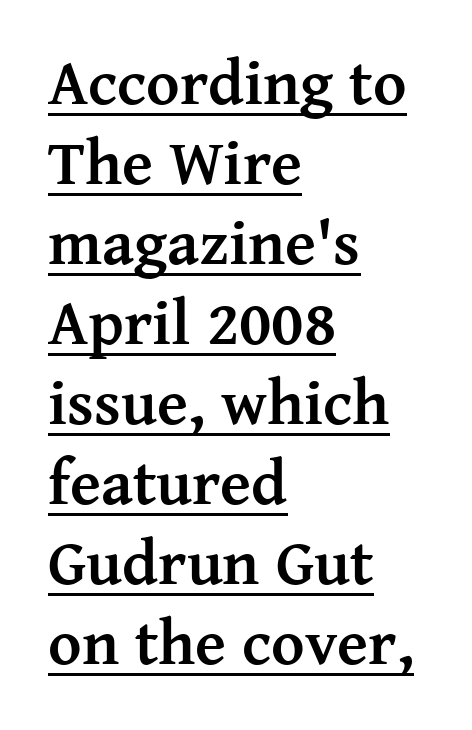
Students, note that the glyphs here touch the page at normal intervals. Strokes here are thick enough to call this a true bold. Quick note: not italic, upright. Note the varied advance widths — an 'i' is clearly narrower than an 'm'.
